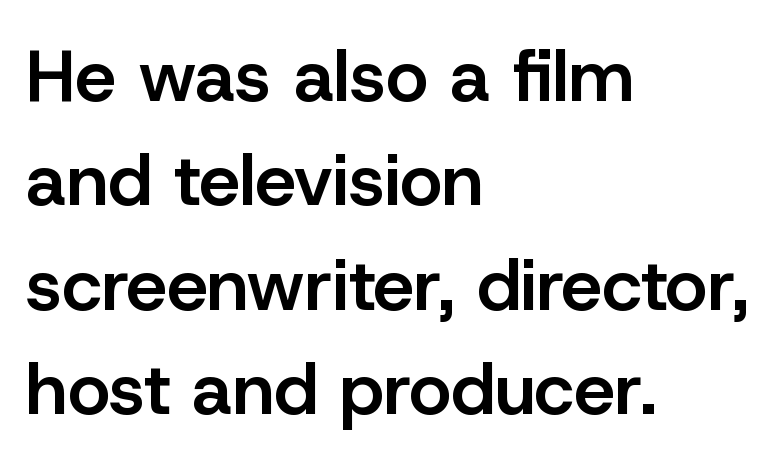
The face used here is a sans, in the tradition of grotesques and geometrics. The font's upright variant was chosen for this text. These lines carry some extra weight — a demibold, not a full bold. Each row of text sits above clean, open space.
